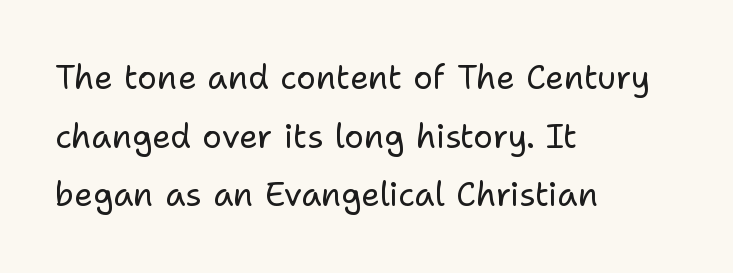
{"serif": "no", "italic": "no", "bold": "no", "weight": "regular", "width": "normal", "stroke_contrast": "low", "x_height": "medium", "monospaced": "no", "underline": "no", "align": "left", "line_spacing_ratio": 1.78, "letter_spacing": "normal", "letter_spacing_em": 0.0, "glyph_px": 33}
